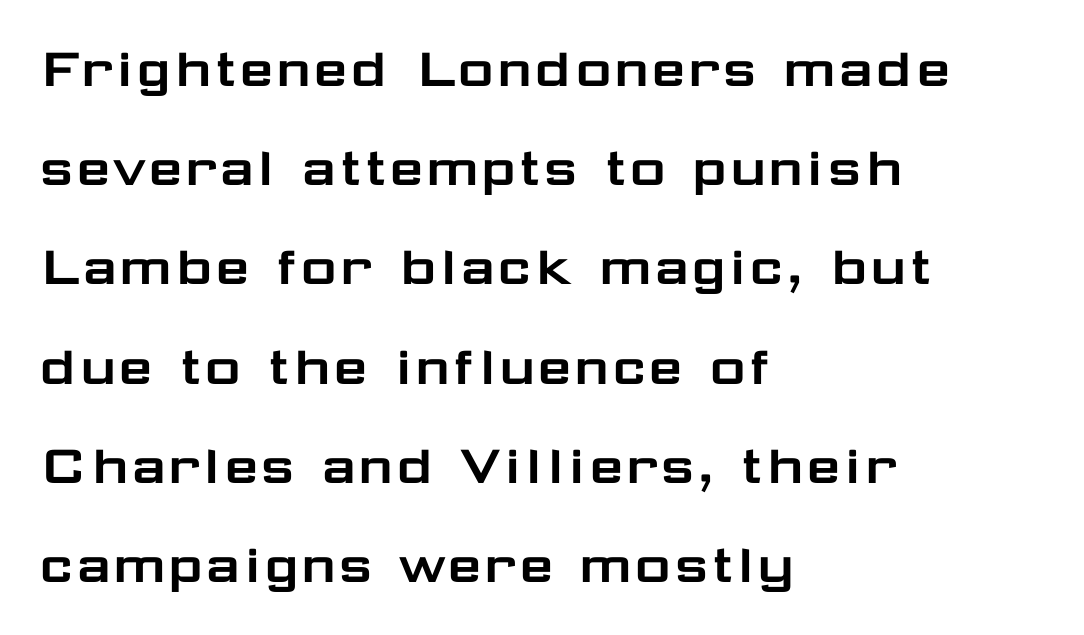
The image shows 62 px wide sans-serif type, upright; set left-aligned, normal line spacing (1.6x), normal letter spacing, not underlined; low stroke contrast and a medium x-height.
